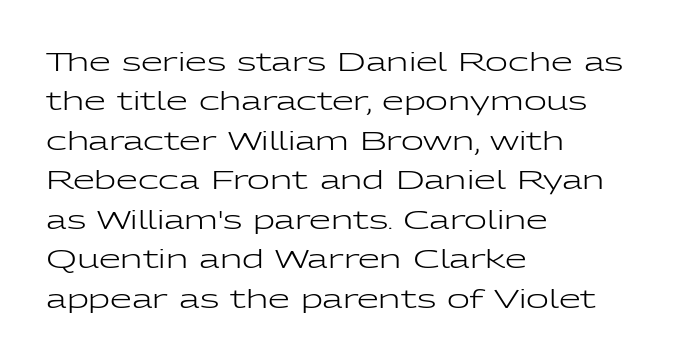
The image shows 25 px text type, upright; set left-aligned, normal line spacing (1.58x), normal letter spacing, not underlined.
